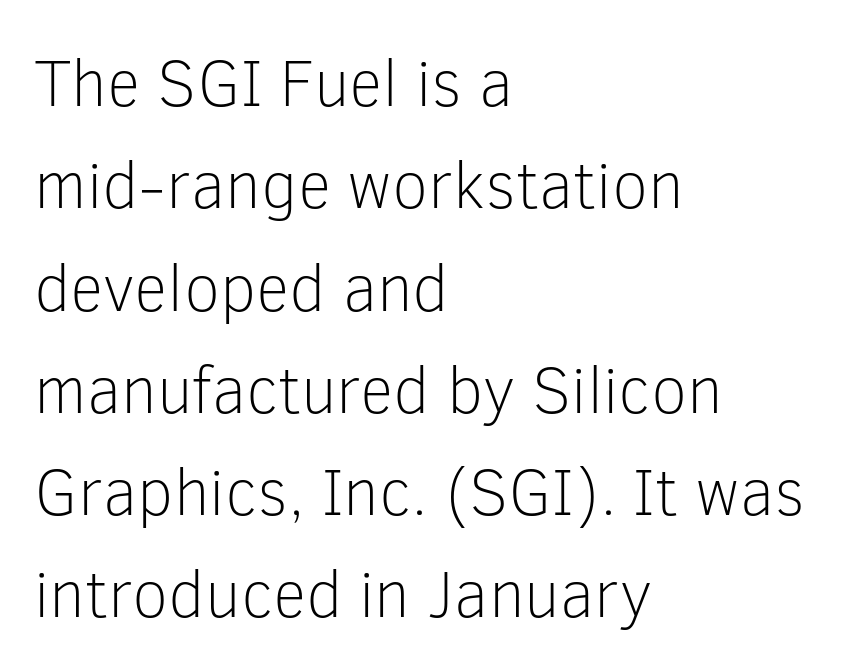
Q: Is the text bold? A: No.
Q: Is the text italic (slanted)? A: No, it is upright.
Q: Is the typeface a serif or a sans-serif typeface? A: Sans-serif.
Q: Is the text underlined? A: No.
Q: How is the paragraph aligned? A: Left-aligned.
Q: Is the spacing between letters normal or unusually wide? A: Normal.
Q: Is the spacing between lines tight, normal or loose? A: Normal.
Q: Width (condensed, normal, or wide)? A: Normal.
Q: Stroke contrast? A: Low.
Q: x-height? A: Medium.
Q: Monospaced? A: No.
